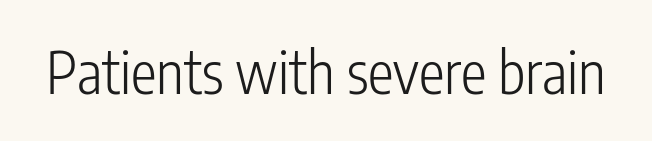
{"serif": "no", "italic": "no", "bold": "no", "weight": "light", "width": "condensed", "stroke_contrast": "low", "x_height": "medium", "monospaced": "no", "underline": "no", "letter_spacing": "normal", "letter_spacing_em": 0.0, "glyph_px": 58}
